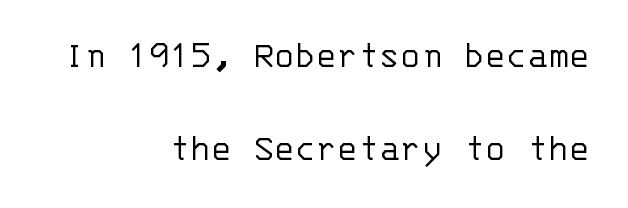
{"serif": "no", "italic": "no", "bold": "no", "weight": "light", "width": "normal", "stroke_contrast": "low", "x_height": "large", "monospaced": "yes", "underline": "no", "align": "right", "line_spacing": "loose", "line_spacing_ratio": 2.39, "letter_spacing": "normal", "letter_spacing_em": 0.0, "glyph_px": 39}
